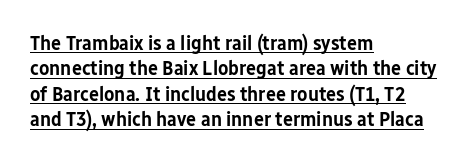
{"italic": "no", "bold": "semi", "underline": "yes", "align": "left", "line_spacing_ratio": 1.21, "letter_spacing": "normal", "letter_spacing_em": 0.0, "glyph_px": 21}
